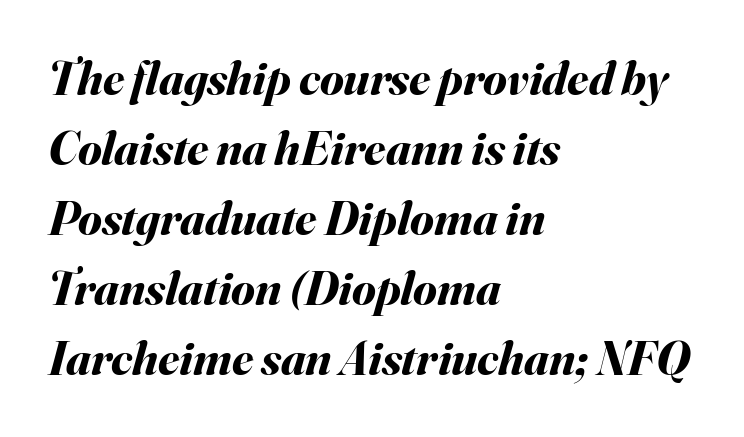
Q: Is the text bold? A: Yes.
Q: Is the text italic (slanted)? A: Yes, it leans right by about 16 degrees.
Q: Is the text underlined? A: No.
Q: How is the paragraph aligned? A: Left-aligned.
Q: Is the spacing between letters normal or unusually wide? A: Normal.
Q: Is the spacing between lines tight, normal or loose? A: Normal.
Q: Width (condensed, normal, or wide)? A: Normal.
Q: Stroke contrast? A: Medium.
Q: x-height? A: Small.
Q: Monospaced? A: No.
